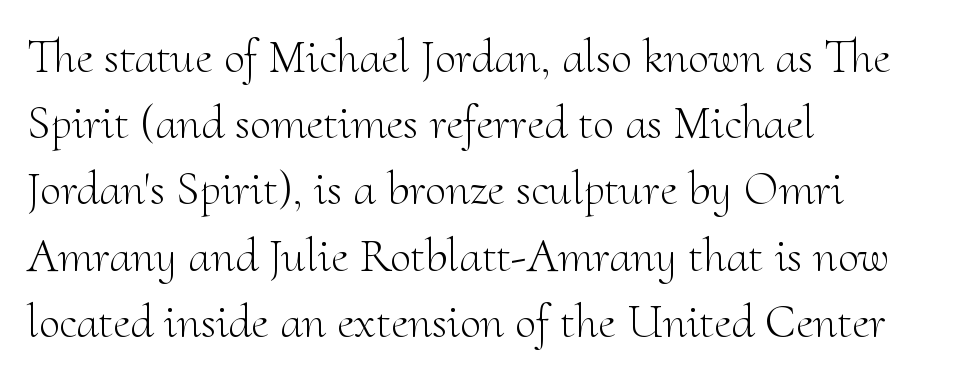
{"serif": "yes", "italic": "no", "bold": "no", "weight": "light", "width": "normal", "stroke_contrast": "medium", "x_height": "small", "monospaced": "no", "underline": "no", "align": "left", "line_spacing": "normal", "line_spacing_ratio": 1.38, "letter_spacing": "normal", "letter_spacing_em": 0.0, "glyph_px": 48}
